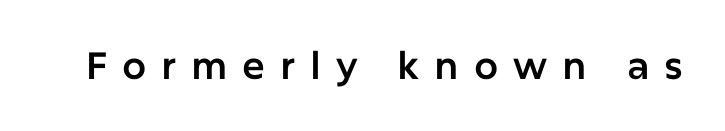
Vertical strokes here are truly vertical. Rule under the text: the space is simply empty. Stroke terminals: plain, sans-serif. A typesetter would call this proportional, since set widths differ per character. A typesetter would call this heavily tracked-out type.
